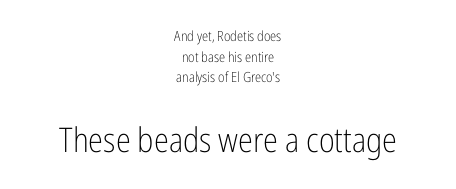
{"serif": "no", "italic": "no", "bold": "no", "weight": "light", "width": "condensed", "stroke_contrast": "low", "x_height": "medium", "monospaced": "no", "underline": "no", "align": "center", "line_spacing": "normal", "line_spacing_ratio": 1.48, "letter_spacing": "normal", "letter_spacing_em": 0.0, "larger_block": "second", "size_ratio": 2.43, "glyph_px": 34}
